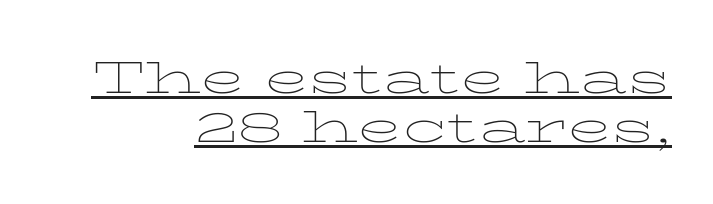
Spacing verdict: proportional, widths tailored to each character. The passage is arranged like a letterhead date or caption credit — flush right. Are there feet on the stems? There are — it's a serif. If you drew a line through each stem, it would be perfectly vertical. In designer terms, the underline attribute is active on this setting. Here the glyphs are tracked normally, forming tight word shapes.
